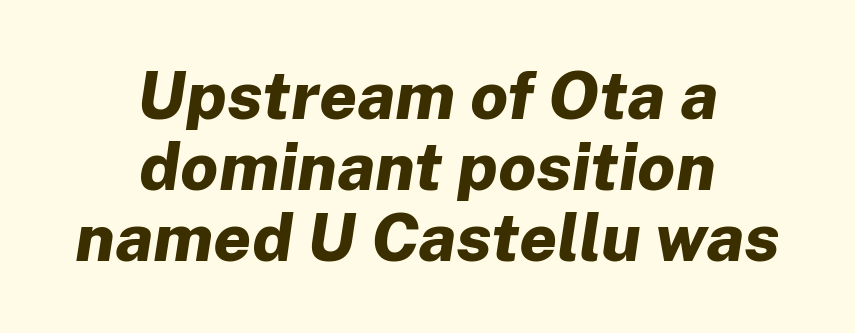
Q: Is the text bold? A: Yes.
Q: Is the text italic (slanted)? A: Yes, it leans right by about 8 degrees.
Q: Is the text underlined? A: No.
Q: How is the paragraph aligned? A: Centered.
Q: Is the spacing between letters normal or unusually wide? A: Normal.
Q: Is the spacing between lines tight, normal or loose? A: Tight.
Q: Width (condensed, normal, or wide)? A: Normal.
Q: Stroke contrast? A: Low.
Q: x-height? A: Medium.
Q: Monospaced? A: No.
